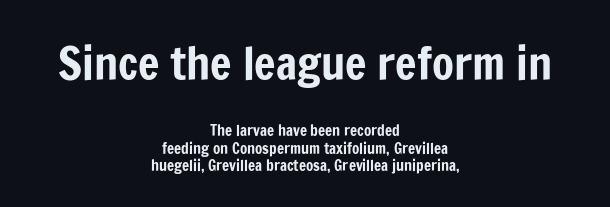
The image shows 45 px condensed sans-serif type, upright; set centered, line spacing 1.16x, normal letter spacing, not underlined; the first (top) block is 3.0x larger; low stroke contrast and a medium x-height.
